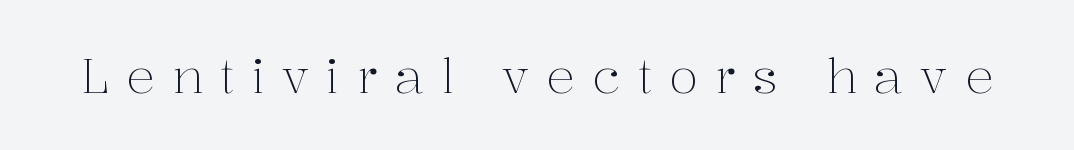
{"serif": "yes", "italic": "no", "bold": "no", "weight": "light", "width": "normal", "stroke_contrast": "medium", "x_height": "medium", "monospaced": "no", "underline": "no", "letter_spacing": "wide", "letter_spacing_em": 0.35, "glyph_px": 48}
